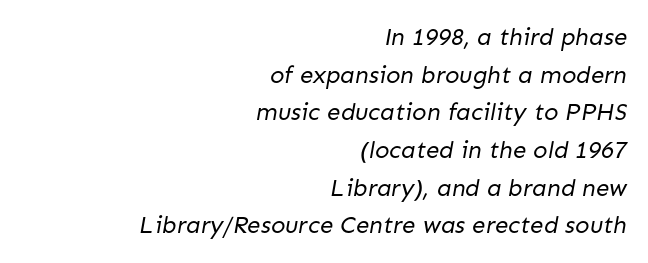
Short and long lines alike share a common ending point at right. The face used here is rendered with its standard letterfit. No extra ink here — the face is not bold. Line spacing here is normal. Beneath every word, the page is bare.
